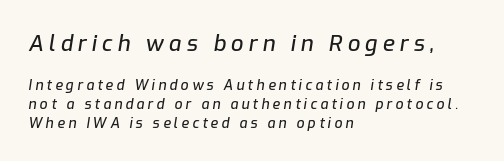
Q: Is the text italic (slanted)? A: Yes, it leans right by about 9 degrees.
Q: Is the text underlined? A: No.
Q: How is the paragraph aligned? A: Left-aligned.
Q: Is the spacing between letters normal or unusually wide? A: Unusually wide.
Q: Is the spacing between lines tight, normal or loose? A: Normal.
Q: Which block of text is set in a larger size, the first (top) or the second (bottom)? A: The first (top) one.
